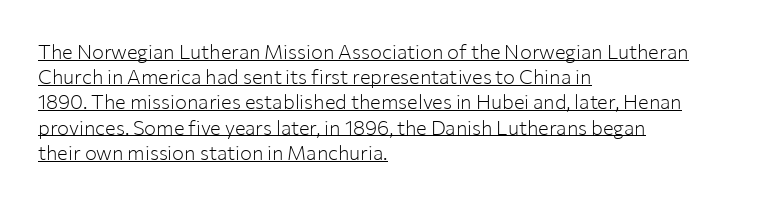
Glance below the letters and you will spot a drawn line. The letters stand upright; this is a roman face. The tracking reads as untouched default to a designer's eye. Is the stroke heavy? The answer is a plain regular-or-lighter.
